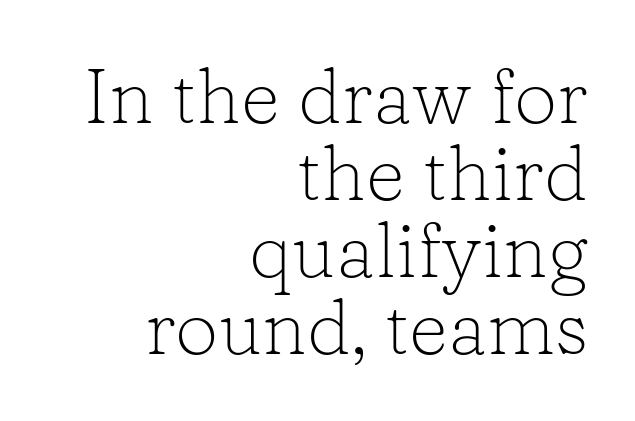
Closely set lines give the paragraph a compact silhouette. These lines keep a tight, regular rhythm from letter to letter. Each line ends at the same right margin while the left side varies. Stem width sits at or under what a default text font uses. Proportional: the letters do not fall into vertical columns. Descenders are the only things crossing below the line.
